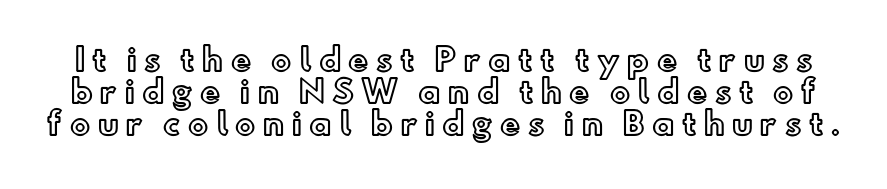
The image shows 30 px text type, upright; set tight line spacing (1.07x), unusually wide letter spacing (+0.25 em), not underlined; a small x-height.
